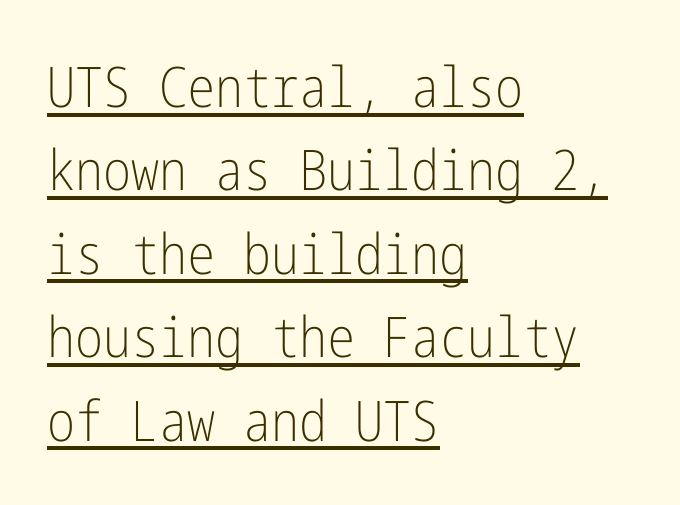
Heft: none added — not bold. In CSS terms this would be text-align: left. The letters sit at their default tracking, neither squeezed nor spread. The rows are spaced the way most documents space them. Each letter's strokes conclude bluntly, with no projecting serifs.
